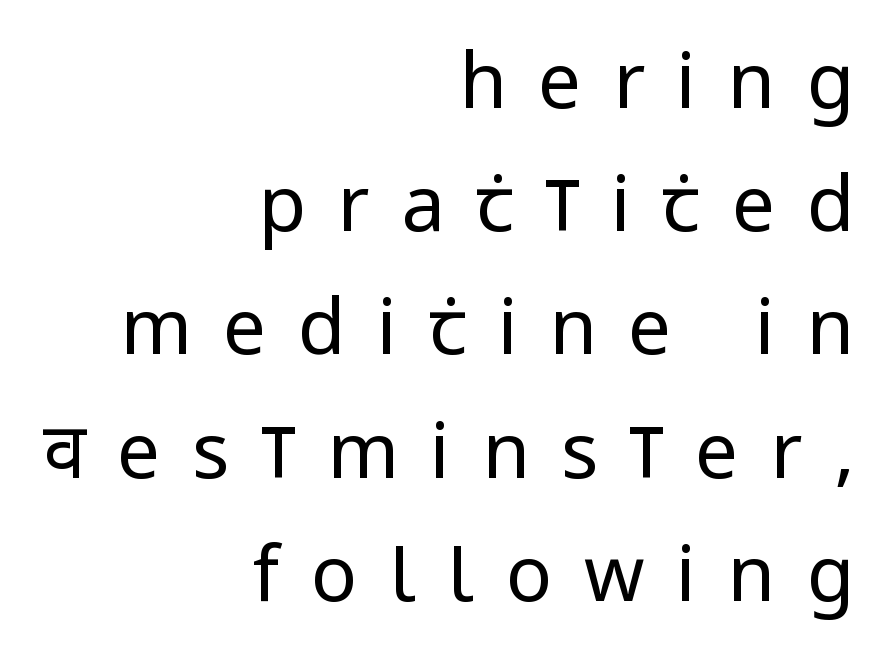
Q: Is the text bold? A: No.
Q: Is the text italic (slanted)? A: No, it is upright.
Q: Is the typeface a serif or a sans-serif typeface? A: Sans-serif.
Q: Is the text underlined? A: No.
Q: How is the paragraph aligned? A: Right-aligned.
Q: Is the spacing between letters normal or unusually wide? A: Unusually wide.
Q: Is the spacing between lines tight, normal or loose? A: Normal.
Q: Width (condensed, normal, or wide)? A: Condensed.
Q: Stroke contrast? A: Low.
Q: x-height? A: Large.
Q: Monospaced? A: No.
